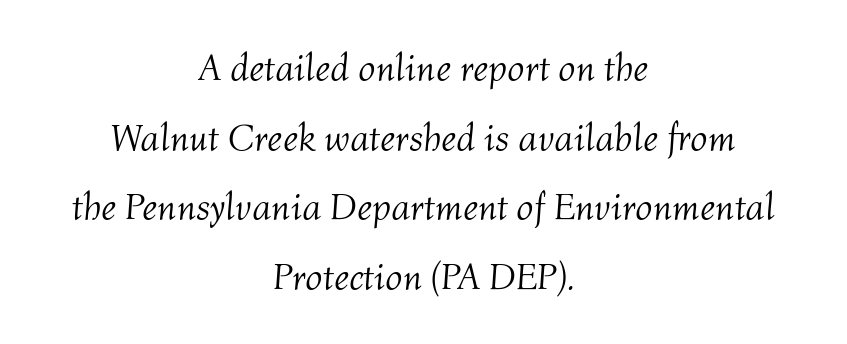
These lines are rendered in a variable-pitch font. Does the copy run flush right? No — it is centered line by line. Letters have the restrained weight of plain body copy at most. The line texture is even and compact thanks to regular tracking. Descender tails drop into unmarked territory. The passage shown leans; its letterforms are oblique.
